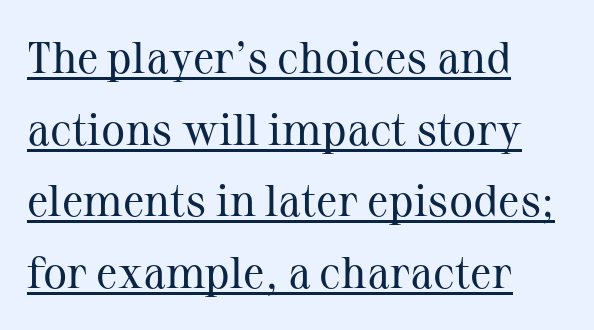
This is not heavy type; no bold has been used. Notice how the stems are strictly vertical — no italics here. This sample uses a serif face. The horizontal fit of the characters is conventional and even.
